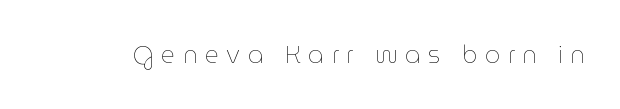
{"italic": "no", "bold": "no", "underline": "no", "letter_spacing": "wide", "letter_spacing_em": 0.31, "glyph_px": 24}
